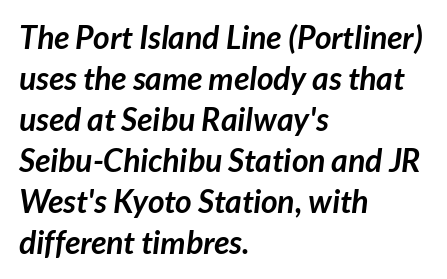
Q: Is the text bold? A: Yes.
Q: Is the typeface a serif or a sans-serif typeface? A: Sans-serif.
Q: Is the text underlined? A: No.
Q: How is the paragraph aligned? A: Left-aligned.
Q: Is the spacing between letters normal or unusually wide? A: Normal.
Q: Is the spacing between lines tight, normal or loose? A: Normal.
Q: Width (condensed, normal, or wide)? A: Normal.
Q: Stroke contrast? A: Low.
Q: x-height? A: Medium.
Q: Monospaced? A: No.
